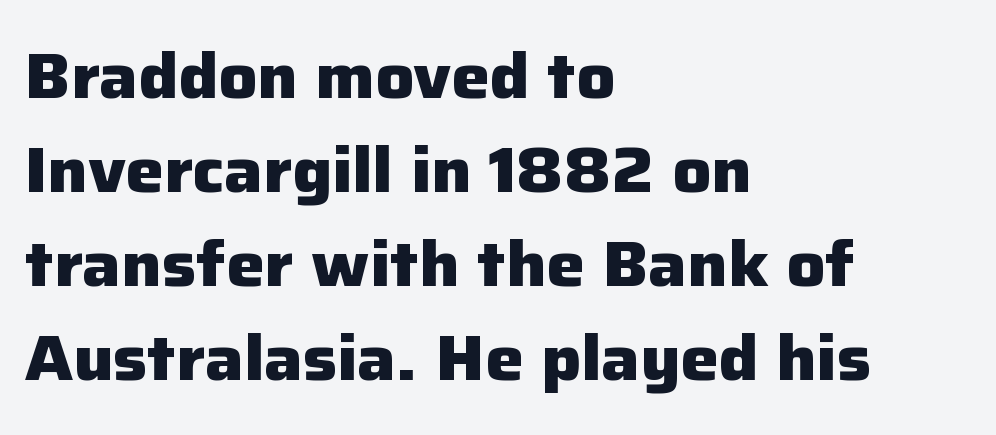
{"serif": "no", "italic": "no", "bold": "yes", "weight": "heavy", "width": "normal", "stroke_contrast": "low", "x_height": "medium", "monospaced": "no", "underline": "no", "align": "left", "line_spacing": "normal", "line_spacing_ratio": 1.47, "letter_spacing": "normal", "letter_spacing_em": 0.0, "glyph_px": 64}
